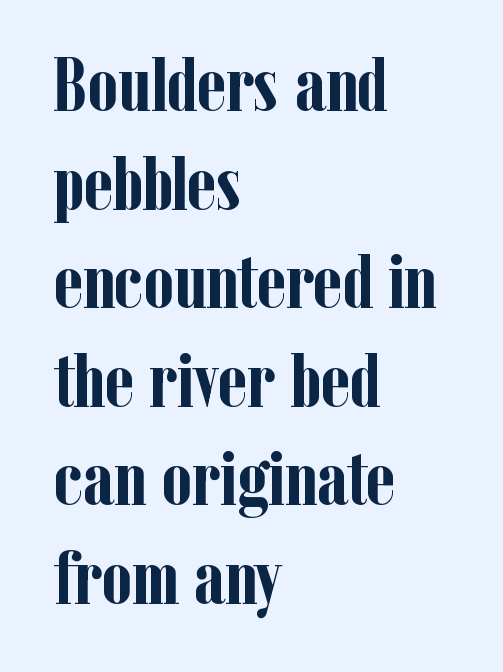
Q: Is the text bold? A: Yes.
Q: Is the text italic (slanted)? A: No, it is upright.
Q: Is the typeface a serif or a sans-serif typeface? A: Serif.
Q: Is the text underlined? A: No.
Q: How is the paragraph aligned? A: Left-aligned.
Q: Is the spacing between letters normal or unusually wide? A: Normal.
Q: Is the spacing between lines tight, normal or loose? A: Normal.
Q: Width (condensed, normal, or wide)? A: Condensed.
Q: Stroke contrast? A: Low.
Q: x-height? A: Medium.
Q: Monospaced? A: No.
